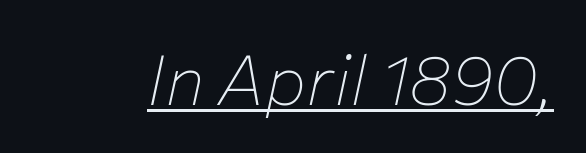
The text carries the slant typical of an italic or oblique font. A typesetter would call this proportional, since set widths differ per character. Letter spacing: default. The passage shown is underscored from start to finish. These glyphs show unthickened strokes, regular width or finer.
